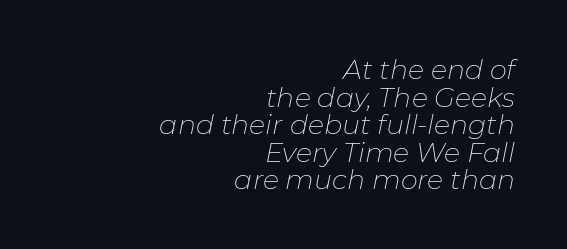
The image shows 27 px text type, italic (leaning right); set right-aligned, tight line spacing (1.02x), normal letter spacing, not underlined.
